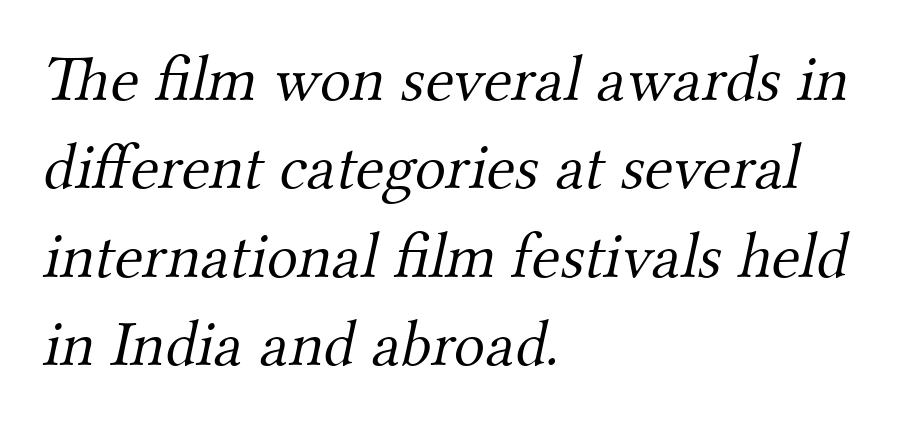
Q: Is the text bold? A: No.
Q: Is the typeface a serif or a sans-serif typeface? A: Serif.
Q: Is the text underlined? A: No.
Q: How is the paragraph aligned? A: Left-aligned.
Q: Is the spacing between letters normal or unusually wide? A: Normal.
Q: Is the spacing between lines tight, normal or loose? A: Normal.
Q: Width (condensed, normal, or wide)? A: Normal.
Q: Stroke contrast? A: Medium.
Q: x-height? A: Small.
Q: Monospaced? A: No.
